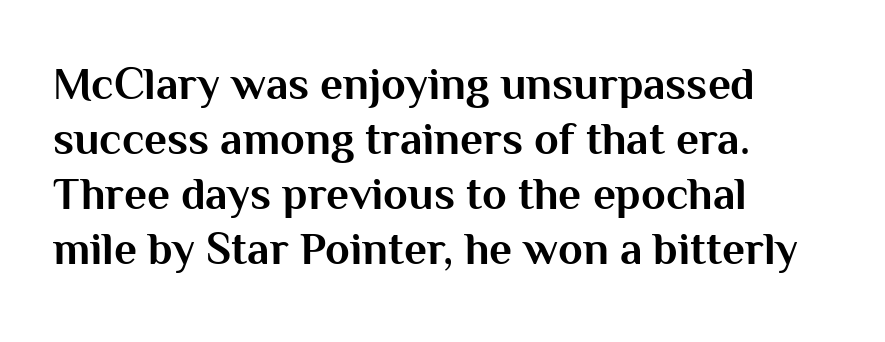
Q: Is the text bold? A: Yes.
Q: Is the text italic (slanted)? A: No, it is upright.
Q: Is the typeface a serif or a sans-serif typeface? A: Sans-serif.
Q: Is the text underlined? A: No.
Q: How is the paragraph aligned? A: Left-aligned.
Q: Is the spacing between letters normal or unusually wide? A: Normal.
Q: Width (condensed, normal, or wide)? A: Normal.
Q: Stroke contrast? A: Medium.
Q: x-height? A: Medium.
Q: Monospaced? A: No.
